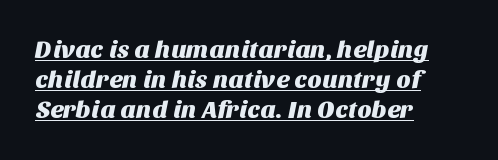
Q: Is the text underlined? A: Yes.
Q: How is the paragraph aligned? A: Left-aligned.
Q: Is the spacing between letters normal or unusually wide? A: Normal.
